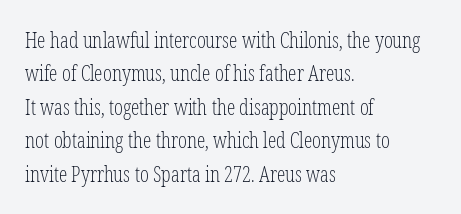
The image shows 21 px text type, upright; set left-aligned, normal line spacing (1.59x), normal letter spacing, not underlined.
